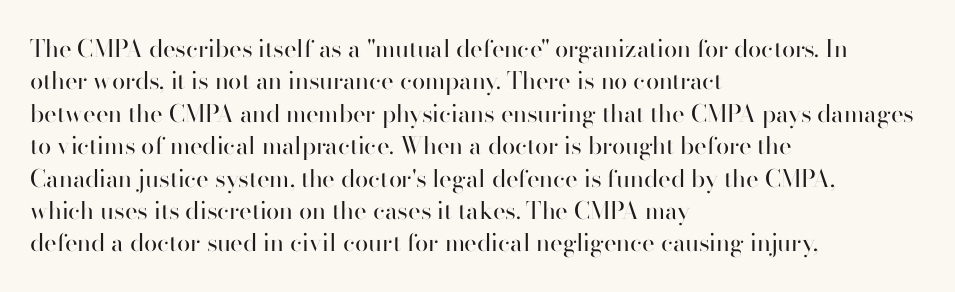
The image shows 24 px text type, upright; set left-aligned, normal line spacing (1.35x), normal letter spacing, not underlined.
